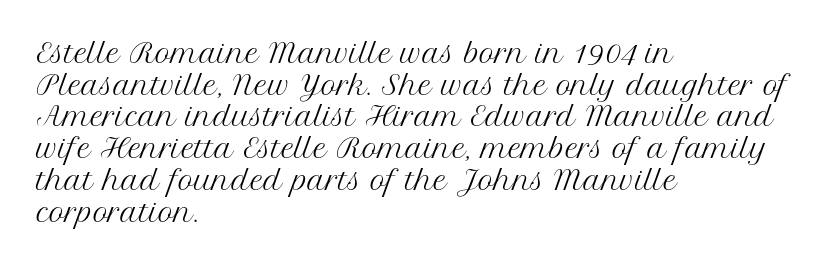
Q: Is the text bold? A: No.
Q: Is the text italic (slanted)? A: Yes.
Q: Is the text underlined? A: No.
Q: How is the paragraph aligned? A: Left-aligned.
Q: Is the spacing between letters normal or unusually wide? A: Normal.
